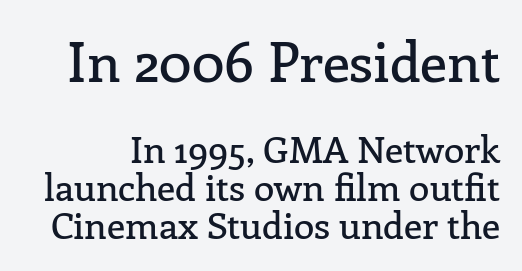
Q: Is the text italic (slanted)? A: No, it is upright.
Q: Is the typeface a serif or a sans-serif typeface? A: Serif.
Q: Is the text underlined? A: No.
Q: Is the spacing between letters normal or unusually wide? A: Normal.
Q: Is the spacing between lines tight, normal or loose? A: Tight.
Q: Which block of text is set in a larger size, the first (top) or the second (bottom)? A: The first (top) one.
Q: Width (condensed, normal, or wide)? A: Normal.
Q: Stroke contrast? A: Low.
Q: x-height? A: Medium.
Q: Monospaced? A: No.
